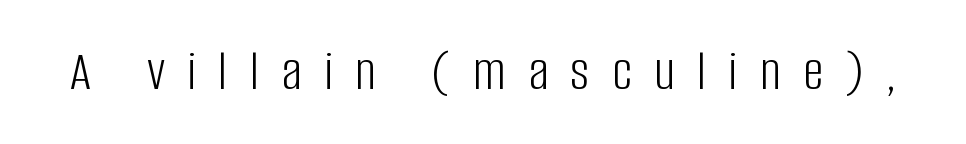
Q: Is the text bold? A: No.
Q: Is the text italic (slanted)? A: No, it is upright.
Q: Is the typeface a serif or a sans-serif typeface? A: Sans-serif.
Q: Is the text underlined? A: No.
Q: Is the spacing between letters normal or unusually wide? A: Unusually wide.
Q: Width (condensed, normal, or wide)? A: Condensed.
Q: Stroke contrast? A: Low.
Q: x-height? A: Large.
Q: Monospaced? A: No.
